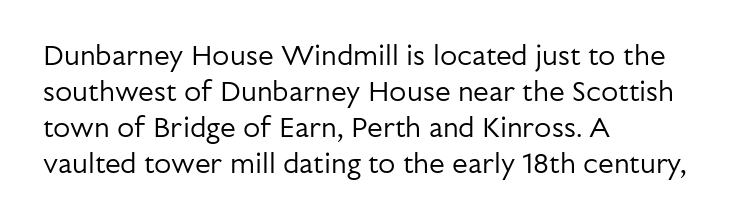
The image shows 28 px regular-weight sans-serif type, upright; set left-aligned, normal line spacing (1.29x), normal letter spacing, not underlined; low stroke contrast and a medium x-height.
